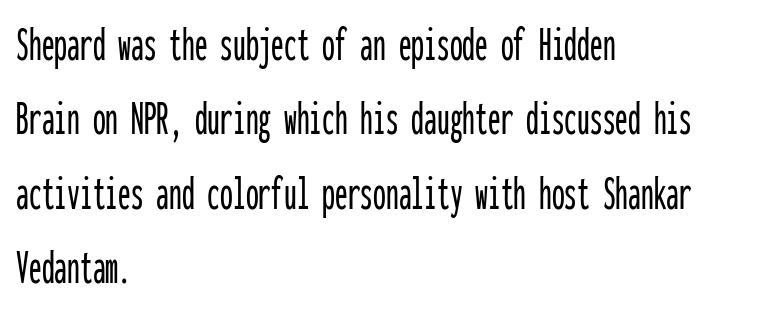
{"serif": "no", "italic": "no", "width": "condensed", "stroke_contrast": "low", "x_height": "medium", "monospaced": "yes", "underline": "no", "align": "left", "line_spacing": "normal", "line_spacing_ratio": 1.46, "letter_spacing": "normal", "letter_spacing_em": 0.0, "glyph_px": 51}
